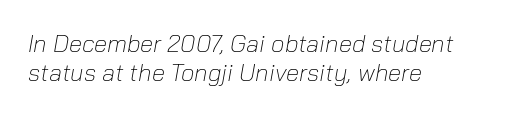
Alignment: flush left. Weight class: somewhere from thin through regular. Beneath every word, the page is bare. Compared with ordinary roman type, these characters are visibly tilted. The horizontal fit of the characters is conventional and even.
